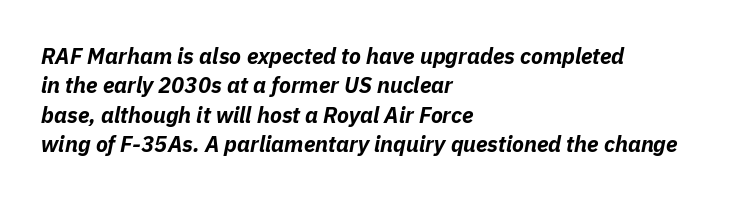
Q: Is the text bold? A: Yes.
Q: Is the text italic (slanted)? A: Yes, it leans right by about 11 degrees.
Q: Is the text underlined? A: No.
Q: How is the paragraph aligned? A: Left-aligned.
Q: Is the spacing between letters normal or unusually wide? A: Normal.
Q: Is the spacing between lines tight, normal or loose? A: Normal.
